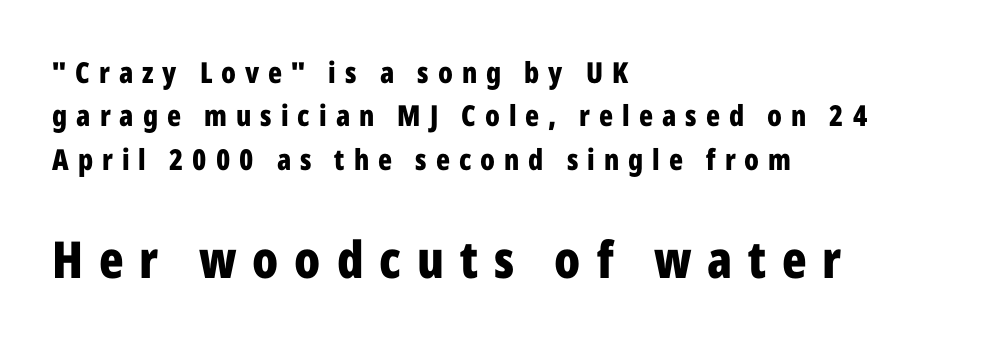
{"serif": "no", "italic": "no", "bold": "yes", "weight": "bold", "width": "condensed", "stroke_contrast": "low", "x_height": "medium", "monospaced": "no", "underline": "no", "align": "left", "line_spacing": "normal", "line_spacing_ratio": 1.5, "letter_spacing": "wide", "letter_spacing_em": 0.31, "larger_block": "second", "size_ratio": 1.76, "glyph_px": 51}
